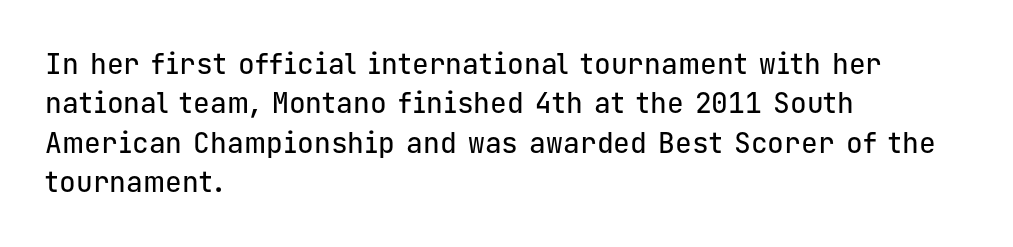
Q: Is the text italic (slanted)? A: No, it is upright.
Q: Is the typeface a serif or a sans-serif typeface? A: Sans-serif.
Q: Is the text underlined? A: No.
Q: How is the paragraph aligned? A: Left-aligned.
Q: Is the spacing between letters normal or unusually wide? A: Normal.
Q: Is the spacing between lines tight, normal or loose? A: Normal.
Q: Width (condensed, normal, or wide)? A: Normal.
Q: Stroke contrast? A: Low.
Q: x-height? A: Medium.
Q: Monospaced? A: Yes.
